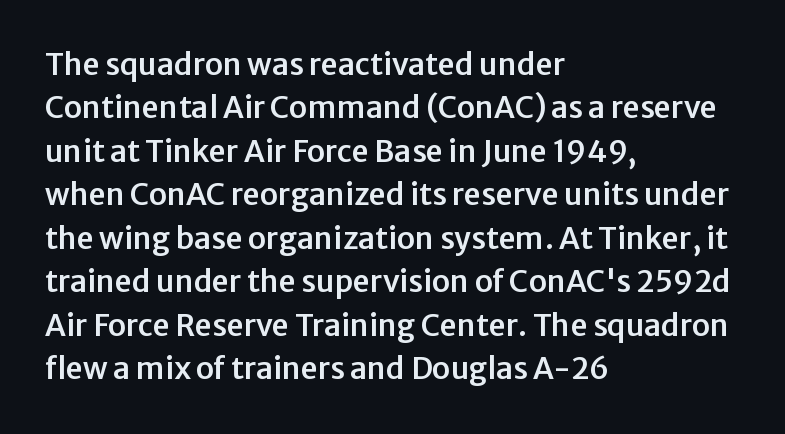
The image shows 30 px sans-serif type, upright; set left-aligned, normal line spacing (1.45x), normal letter spacing, not underlined; low stroke contrast and a medium x-height.
